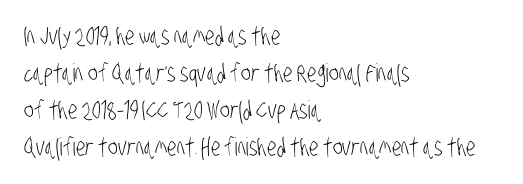
Layout note: lines flush left. You could call the tracking neutral — neither tight nor loose. Type without underlining. How would I describe the line gaps? Plain and ordinary. Bold? No — there's no thickening of the strokes.
